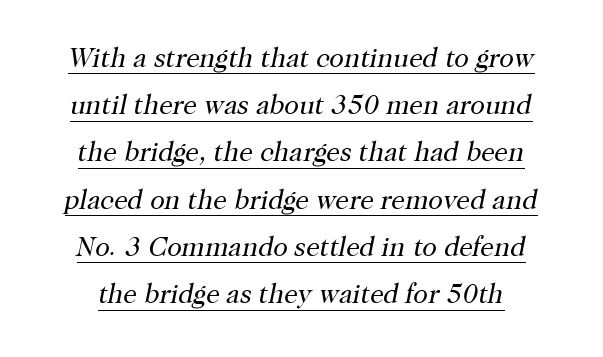
{"italic": "yes", "lean": "right", "slant_degrees": 12, "bold": "no", "underline": "yes", "align": "center", "line_spacing_ratio": 1.75, "letter_spacing": "normal", "letter_spacing_em": 0.0, "glyph_px": 27}
